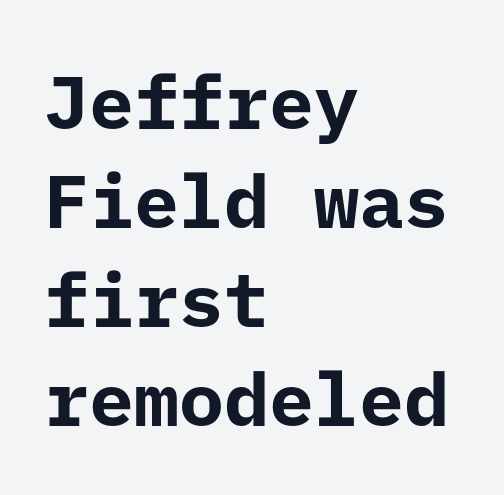
In CSS terms this would be text-align: left. Spacing between characters is what you'd get straight out of the box. The vertical gap from one line to the next is medium. Each row of text sits above clean, open space. Strong, thick strokes mark this as bold type. The font's upright variant was chosen for this text.
